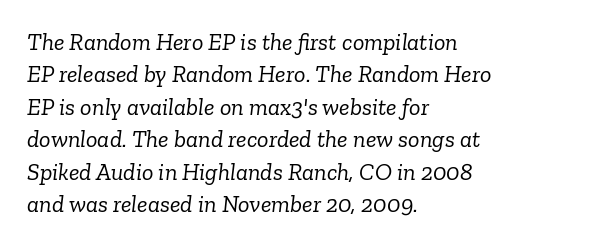
The image shows 24 px text type, italic (leaning right); set left-aligned, normal line spacing (1.35x), normal letter spacing, not underlined.
